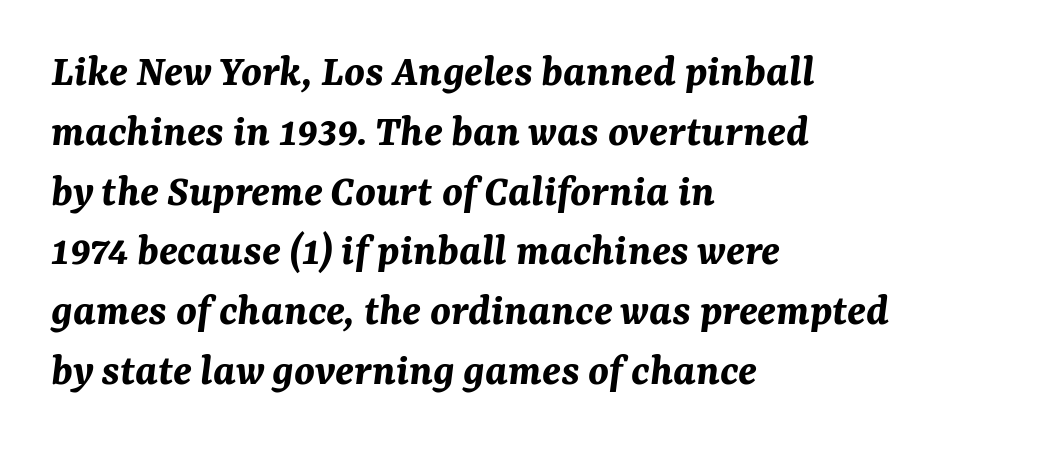
The image shows 46 px bold type, italic (leaning right); set left-aligned, normal line spacing (1.3x), normal letter spacing, not underlined; medium stroke contrast and a medium x-height.
